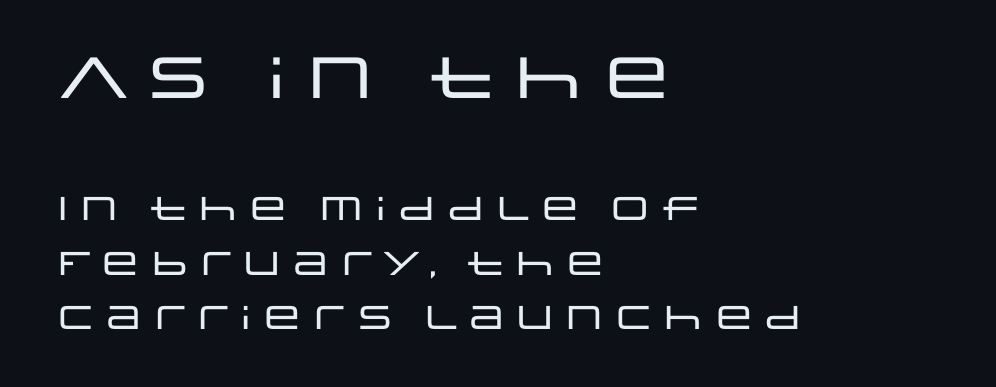
{"serif": "no", "italic": "no", "width": "wide", "stroke_contrast": "low", "x_height": "large", "monospaced": "no", "underline": "no", "align": "left", "line_spacing": "normal", "line_spacing_ratio": 1.65, "letter_spacing": "normal", "letter_spacing_em": 0.0, "larger_block": "first", "size_ratio": 1.76, "glyph_px": 58}
